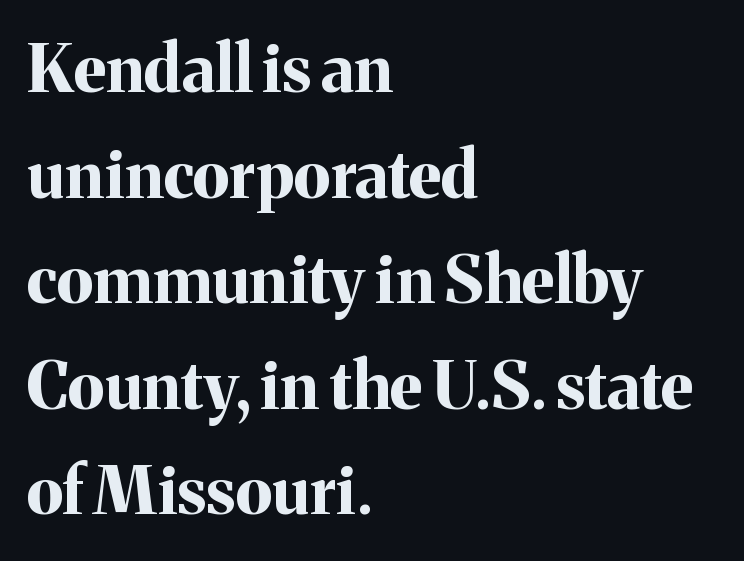
Q: Is the text bold? A: Yes.
Q: Is the text italic (slanted)? A: No, it is upright.
Q: Is the typeface a serif or a sans-serif typeface? A: Serif.
Q: Is the text underlined? A: No.
Q: How is the paragraph aligned? A: Left-aligned.
Q: Is the spacing between letters normal or unusually wide? A: Normal.
Q: Is the spacing between lines tight, normal or loose? A: Normal.
Q: Width (condensed, normal, or wide)? A: Normal.
Q: Stroke contrast? A: Medium.
Q: x-height? A: Medium.
Q: Monospaced? A: No.
